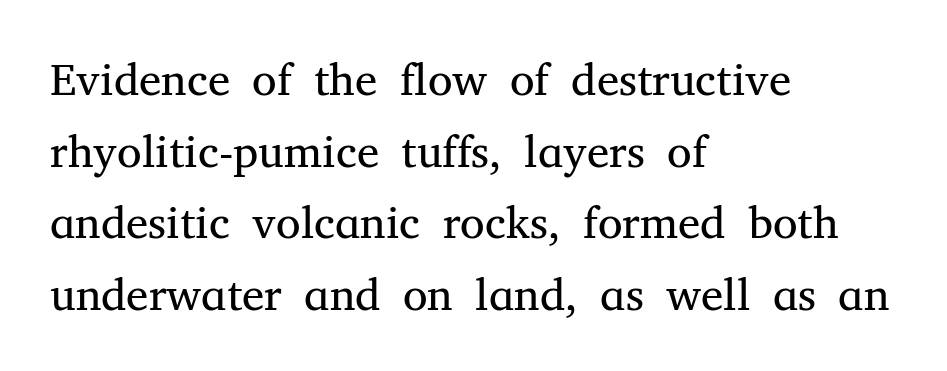
Q: Is the text bold? A: No.
Q: Is the text italic (slanted)? A: No, it is upright.
Q: Is the typeface a serif or a sans-serif typeface? A: Serif.
Q: Is the text underlined? A: No.
Q: How is the paragraph aligned? A: Left-aligned.
Q: Is the spacing between letters normal or unusually wide? A: Normal.
Q: Is the spacing between lines tight, normal or loose? A: Normal.
Q: Width (condensed, normal, or wide)? A: Normal.
Q: Stroke contrast? A: Medium.
Q: x-height? A: Medium.
Q: Monospaced? A: No.
